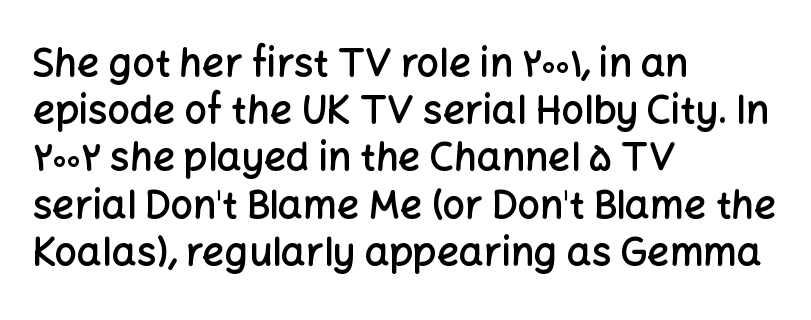
The image shows 39 px semibold sans-serif type, upright; set left-aligned, line spacing 1.21x, normal letter spacing, not underlined; low stroke contrast and a medium x-height.
